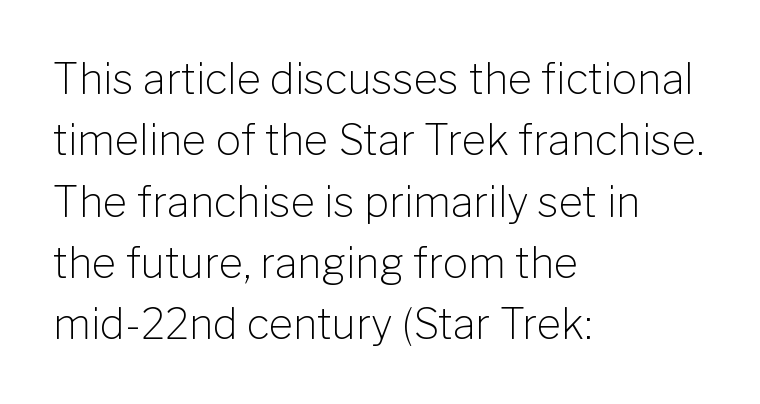
No italicization has been applied; the sample stays upright. Are there feet on the stems? There aren't — it's a sans. The rows are spaced the way most documents space them. This sample is left-justified, so line endings fall wherever the words run out. Descender tails drop into unmarked territory.
